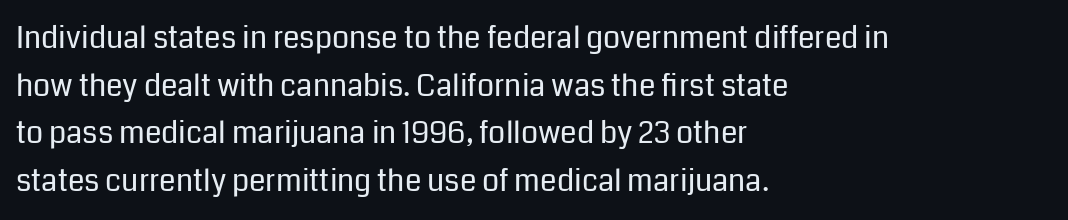
The image shows 30 px regular-weight sans-serif type, upright; set left-aligned, normal line spacing (1.59x), normal letter spacing, not underlined; low stroke contrast and a medium x-height.
